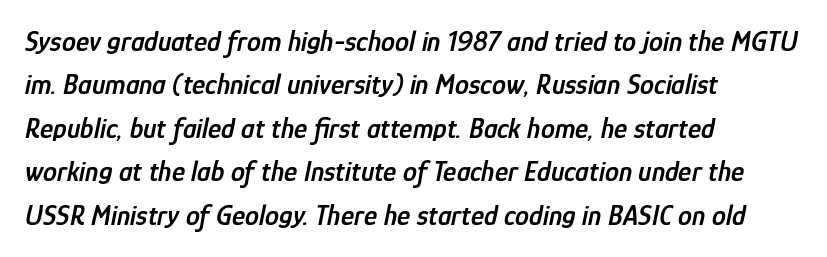
The image shows 28 px semibold, condensed type, italic (leaning right); set left-aligned, normal line spacing (1.55x), normal letter spacing, not underlined; low stroke contrast and a medium x-height.
